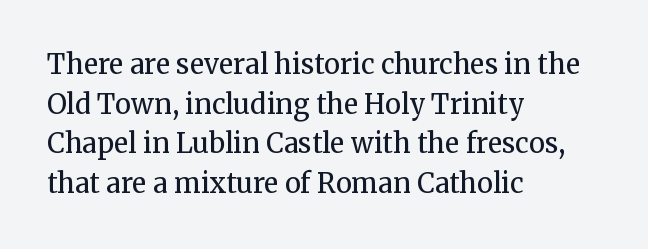
Q: Is the text bold? A: No.
Q: Is the text italic (slanted)? A: No, it is upright.
Q: Is the text underlined? A: No.
Q: How is the paragraph aligned? A: Left-aligned.
Q: Is the spacing between letters normal or unusually wide? A: Normal.
Q: Is the spacing between lines tight, normal or loose? A: Normal.
